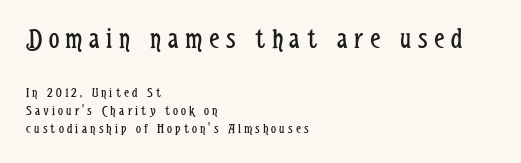
Which margin do the lines hug? The left one — the right edge is uneven. Nothing sits at the stroke ends, so this counts as sans-serif. Decoration check: the copy has no underline. In terms of letterspacing, this is a distinctly airy, spread setting.
